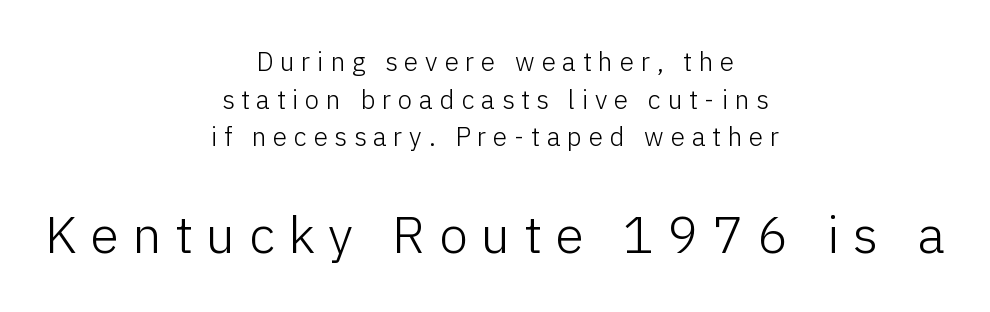
Is this a fixed-width face? No — the glyphs have proportional, varying widths. In terms of leading, this rendering sits right in the middle. Weight: not bold — regular or lighter. Look at the tracking — it's clearly loosened, letters drifting apart. Classification — sans serif.
